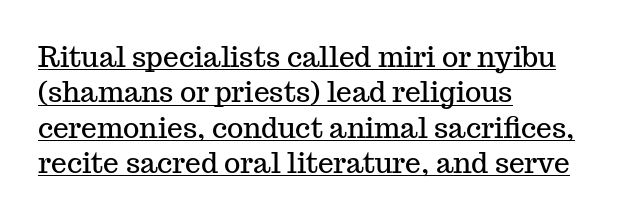
{"serif": "yes", "italic": "no", "width": "normal", "stroke_contrast": "medium", "x_height": "medium", "monospaced": "no", "underline": "yes", "align": "left", "line_spacing": "normal", "line_spacing_ratio": 1.26, "letter_spacing": "normal", "letter_spacing_em": 0.0, "glyph_px": 28}
